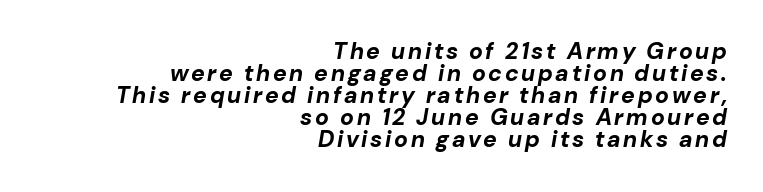
{"italic": "yes", "lean": "right", "slant_degrees": 10, "bold": "yes", "underline": "no", "align": "right", "line_spacing": "tight", "line_spacing_ratio": 0.96, "glyph_px": 23}
